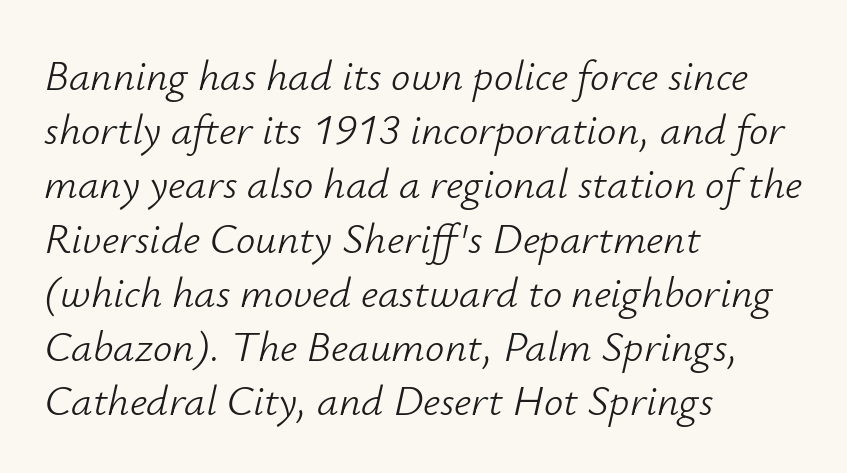
{"italic": "yes", "lean": "right", "slant_degrees": 12, "bold": "no", "weight": "light", "width": "normal", "stroke_contrast": "low", "x_height": "small", "monospaced": "no", "underline": "no", "align": "left", "line_spacing": "normal", "line_spacing_ratio": 1.26, "letter_spacing": "normal", "letter_spacing_em": 0.0, "glyph_px": 43}
